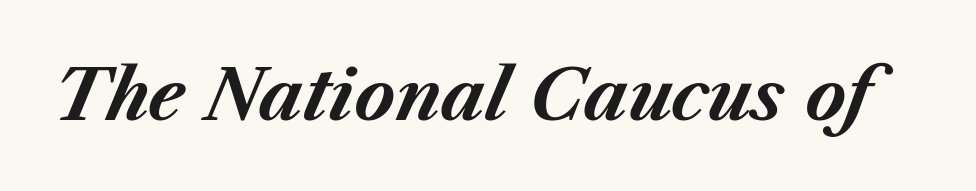
Q: Is the text bold? A: Yes.
Q: Is the text italic (slanted)? A: Yes, it leans right by about 23 degrees.
Q: Is the text underlined? A: No.
Q: Is the spacing between letters normal or unusually wide? A: Normal.
Q: Width (condensed, normal, or wide)? A: Normal.
Q: Stroke contrast? A: Medium.
Q: x-height? A: Medium.
Q: Monospaced? A: No.
